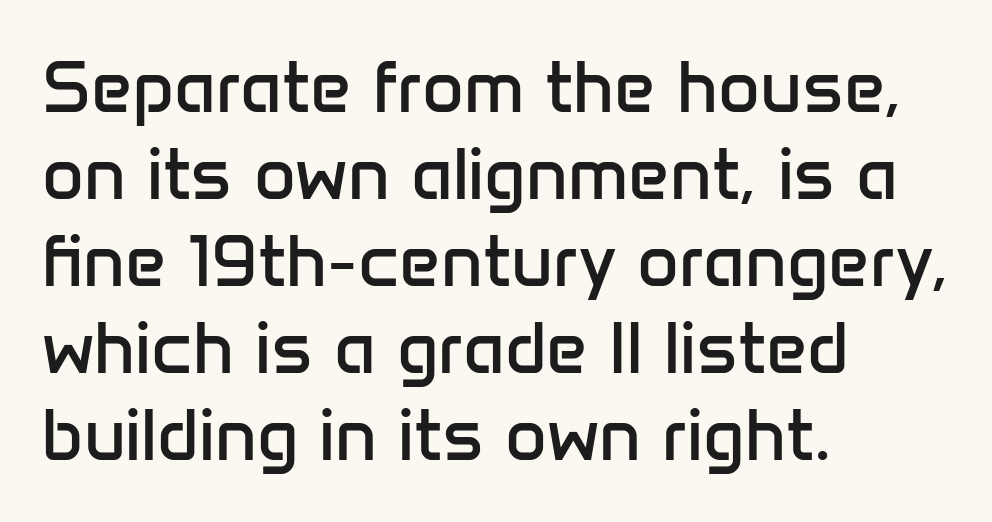
Q: Is the text bold? A: No.
Q: Is the text italic (slanted)? A: No, it is upright.
Q: Is the typeface a serif or a sans-serif typeface? A: Sans-serif.
Q: Is the text underlined? A: No.
Q: How is the paragraph aligned? A: Left-aligned.
Q: Is the spacing between letters normal or unusually wide? A: Normal.
Q: Width (condensed, normal, or wide)? A: Normal.
Q: Stroke contrast? A: Low.
Q: x-height? A: Medium.
Q: Monospaced? A: No.
